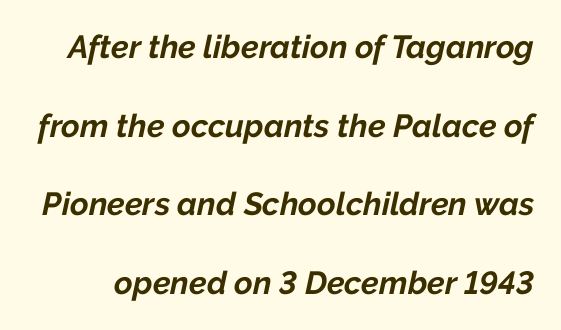
The specimen reads as italic at a glance. How would I describe the line gaps? Wide and relaxed. The glyphs have the mass of a bold cut. Nobody touched the tracking dial on this one. Varying glyph widths throughout — classic text-font behaviour. Any mark beneath the type? The region is blank.
